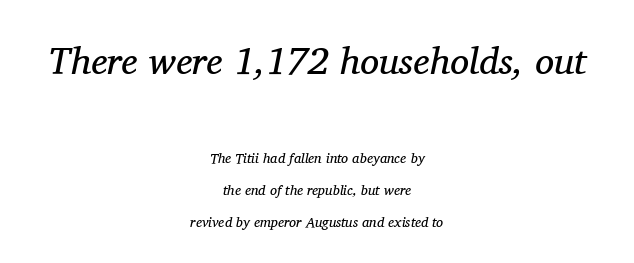
{"serif": "yes", "italic": "yes", "lean": "right", "slant_degrees": 11, "bold": "no", "weight": "regular", "width": "normal", "stroke_contrast": "medium", "x_height": "medium", "monospaced": "no", "underline": "no", "align": "center", "line_spacing": "loose", "line_spacing_ratio": 2.3, "letter_spacing": "normal", "letter_spacing_em": 0.0, "larger_block": "first", "size_ratio": 2.71, "glyph_px": 38}
